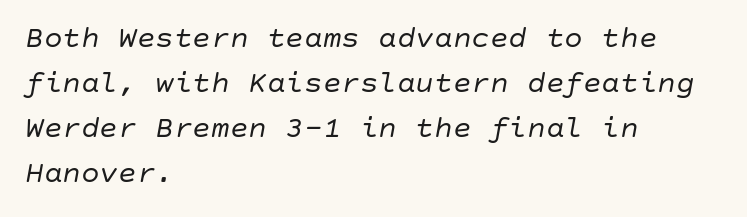
Every character sits at an angle, as italics do. The face looks like a standard text weight, possibly lighter. Layout note: lines flush left. Is there much room between lines? A standard amount, neither cramped nor airy.
